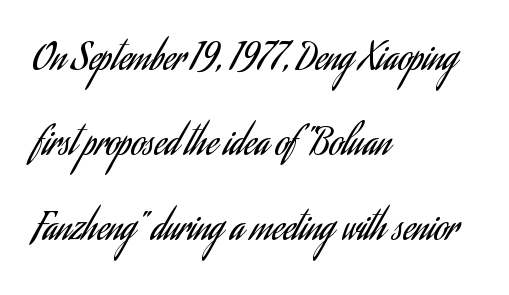
Nothing unusual about the tracking: characters are spaced as the font intends. Font category for this specimen: sans-serif. Letters rest on an invisible, unmarked baseline. Which margin do the lines hug? The left one — the right edge is uneven. Character widths vary here, with narrow letters taking less room than wide ones. Unbolded letterforms with no extra heft.
